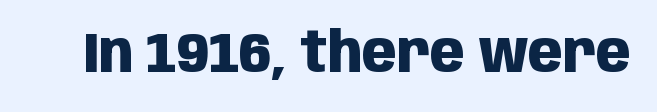
{"serif": "no", "italic": "no", "bold": "yes", "weight": "heavy", "width": "condensed", "stroke_contrast": "low", "x_height": "large", "monospaced": "no", "underline": "no", "letter_spacing": "normal", "letter_spacing_em": 0.0, "glyph_px": 57}
